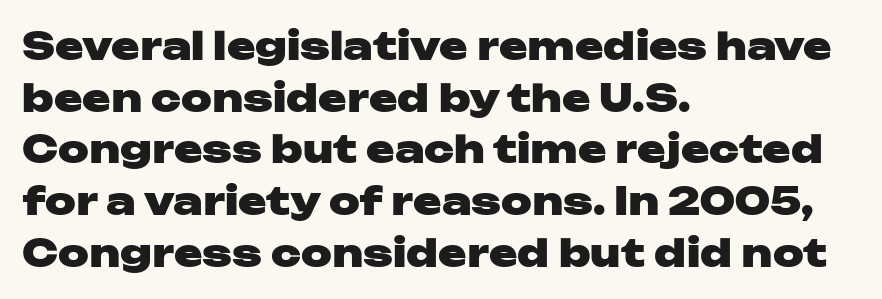
The image shows 38 px heavy, wide sans-serif type, upright; set left-aligned, normal line spacing (1.36x), normal letter spacing, not underlined; low stroke contrast and a medium x-height.
